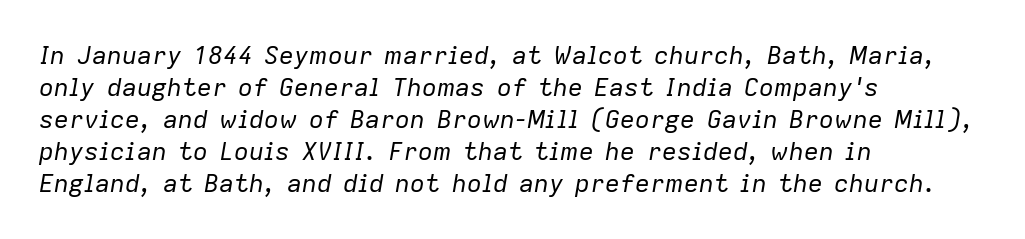
Q: Is the text bold? A: No.
Q: Is the text italic (slanted)? A: Yes, it leans right by about 9 degrees.
Q: Is the text underlined? A: No.
Q: How is the paragraph aligned? A: Left-aligned.
Q: Is the spacing between letters normal or unusually wide? A: Normal.
Q: Is the spacing between lines tight, normal or loose? A: Normal.
